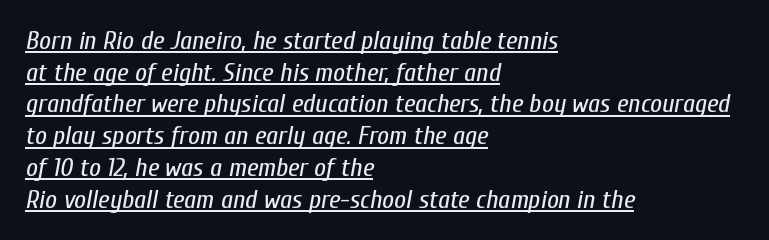
A rule runs beneath these lines of type. The face used here has a pronounced slope to its letters. Does the copy run flush right? No — it runs flush left. Words appear dense and cohesive because spacing is normal. Letters have the restrained weight of plain body copy at most.
